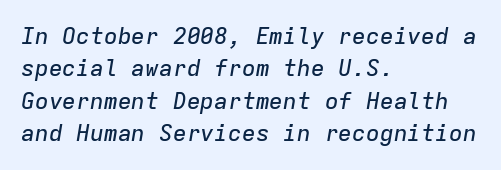
The image shows 23 px text type, italic (leaning right); set left-aligned, normal line spacing (1.41x), normal letter spacing, not underlined.
